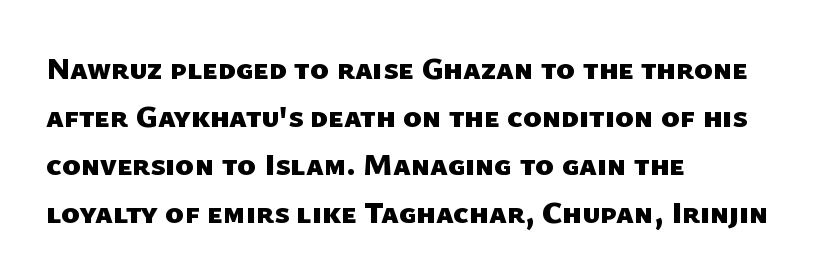
The image shows 31 px heavy sans-serif type; set left-aligned, normal line spacing (1.55x), normal letter spacing, not underlined; low stroke contrast and a medium x-height.
